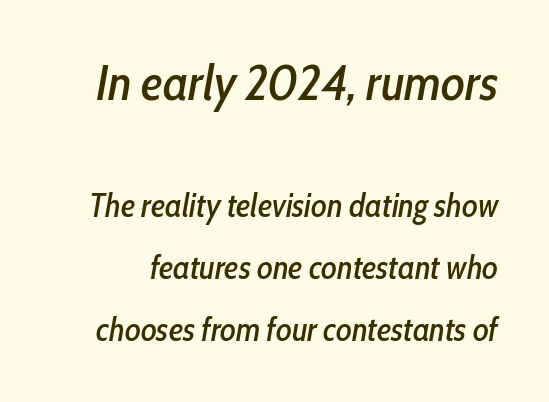
The gap between lines stays unmarked. The passage shown begins with its larger block and ends with its smaller one. Every character sits at an angle, as italics do. Does extra space separate the letters? No, they use regular spacing. The passage shown is typed in a proportional face where columns would drift.
